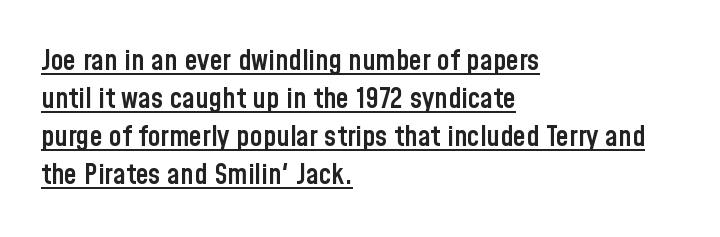
Q: Is the text bold? A: Semi-bold.
Q: Is the text italic (slanted)? A: No, it is upright.
Q: Is the typeface a serif or a sans-serif typeface? A: Sans-serif.
Q: Is the text underlined? A: Yes.
Q: How is the paragraph aligned? A: Left-aligned.
Q: Is the spacing between letters normal or unusually wide? A: Normal.
Q: Is the spacing between lines tight, normal or loose? A: Normal.
Q: Width (condensed, normal, or wide)? A: Condensed.
Q: Stroke contrast? A: Low.
Q: x-height? A: Medium.
Q: Monospaced? A: No.
